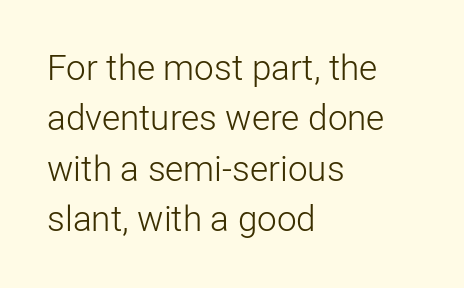
Nothing unusual about the tracking: characters are spaced as the font intends. Style check: upright. Typographically, this falls in the sans-serif category. The letters advance in unequal steps, a hallmark of proportional type.
